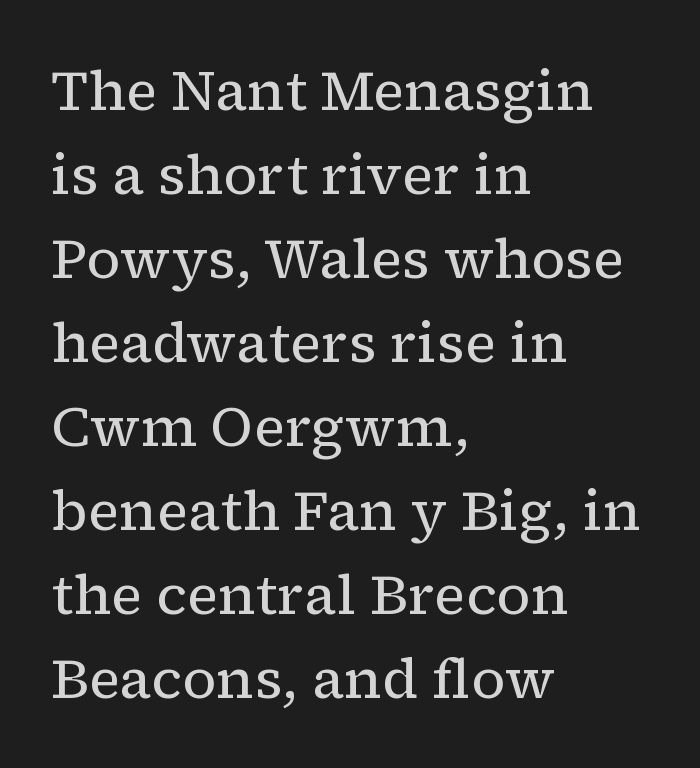
The image shows 56 px regular-weight serif type, upright; set left-aligned, normal line spacing (1.5x), normal letter spacing, not underlined; low stroke contrast and a medium x-height.
